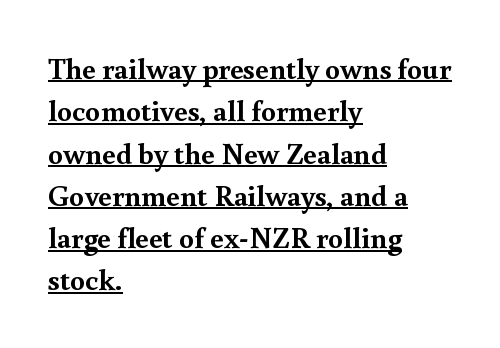
Font category for this specimen: serif. Standard letterfit; no display-style spreading of the glyphs. This rendering uses left alignment, leaving the right contour irregular. You could not count columns in this text — the font is proportionally spaced. The block of text has a typical density, with ordinary space between rows.
